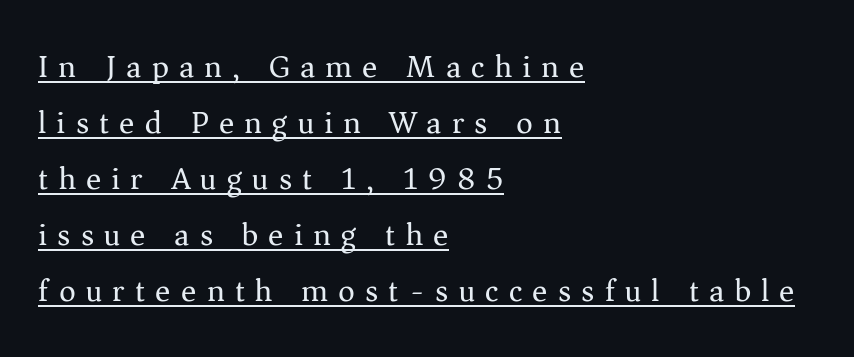
The image shows 32 px regular-weight serif type, upright; set left-aligned, line spacing 1.75x, unusually wide letter spacing (+0.32 em), underlined; medium stroke contrast and a medium x-height.
